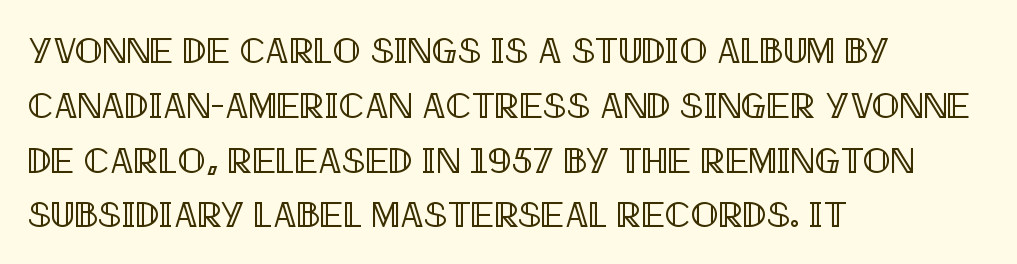
{"italic": "no", "width": "condensed", "x_height": "large", "monospaced": "no", "underline": "no", "align": "left", "line_spacing": "normal", "line_spacing_ratio": 1.48, "letter_spacing": "normal", "letter_spacing_em": 0.0, "glyph_px": 37}
